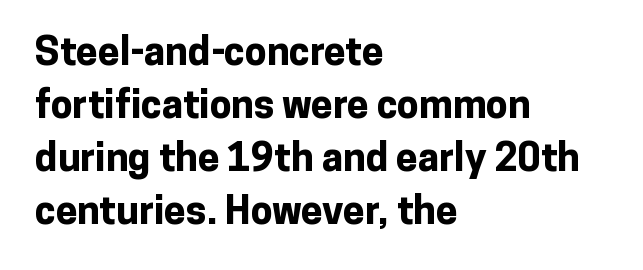
The image shows 39 px bold sans-serif type, upright; set left-aligned, normal line spacing (1.36x), normal letter spacing, not underlined; low stroke contrast and a medium x-height.
